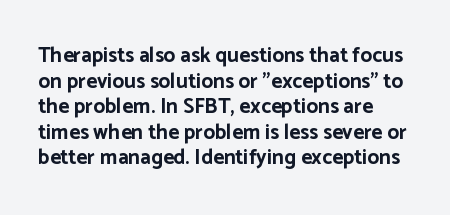
The image shows 21 px bold type, upright; set left-aligned, line spacing 1.22x, normal letter spacing, not underlined.
